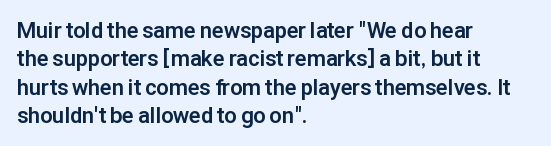
The image shows 22 px bold type, upright; set left-aligned, normal line spacing (1.29x), normal letter spacing, not underlined.
